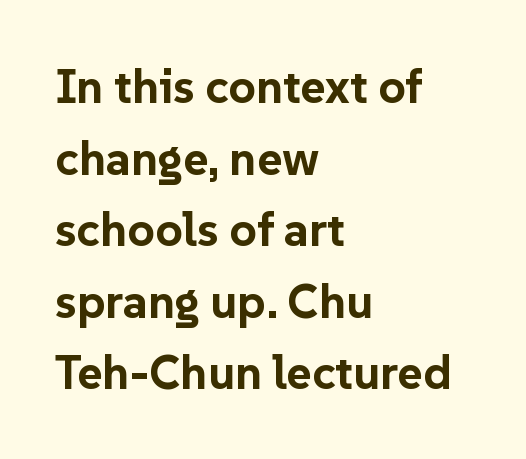
Q: Is the text bold? A: Yes.
Q: Is the text italic (slanted)? A: No, it is upright.
Q: Is the typeface a serif or a sans-serif typeface? A: Sans-serif.
Q: Is the text underlined? A: No.
Q: How is the paragraph aligned? A: Left-aligned.
Q: Is the spacing between letters normal or unusually wide? A: Normal.
Q: Is the spacing between lines tight, normal or loose? A: Normal.
Q: Width (condensed, normal, or wide)? A: Normal.
Q: Stroke contrast? A: Low.
Q: x-height? A: Medium.
Q: Monospaced? A: No.
